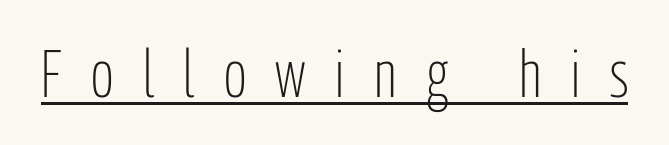
The image shows 67 px light, condensed sans-serif type, upright; set unusually wide letter spacing (+0.44 em), underlined; low stroke contrast and a medium x-height.
